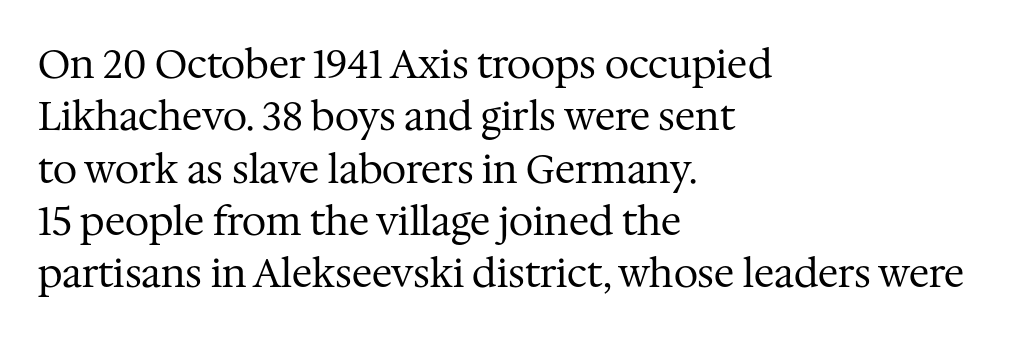
The image shows 39 px regular-weight serif type, upright; set left-aligned, normal line spacing (1.34x), normal letter spacing, not underlined; medium stroke contrast and a medium x-height.
